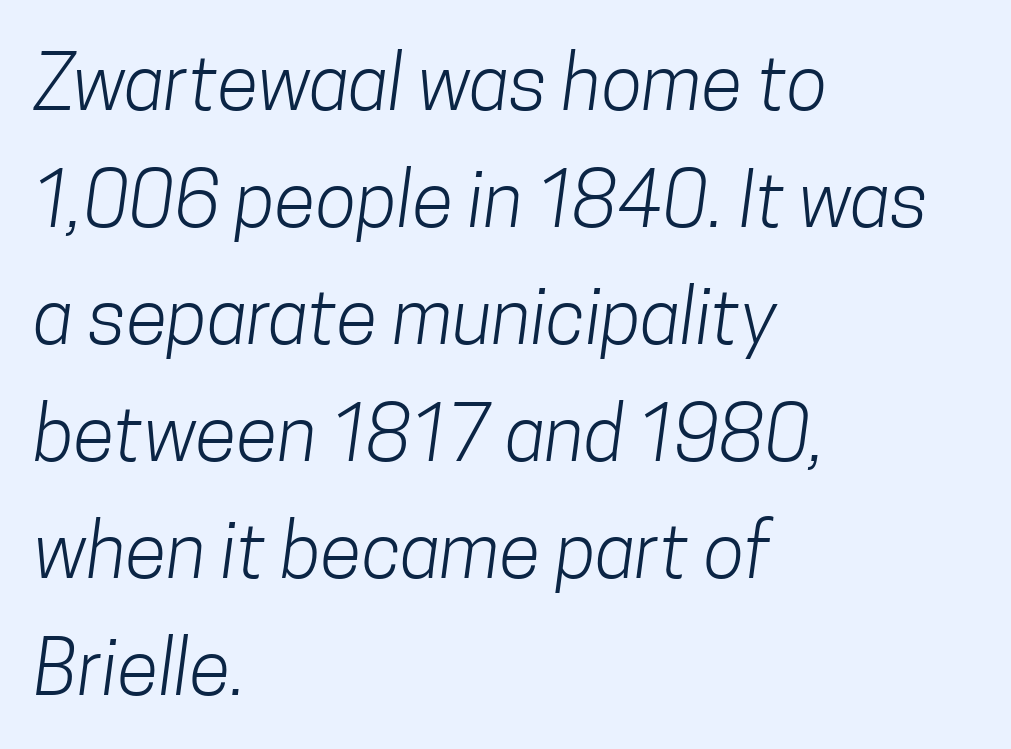
The block of text has a typical density, with ordinary space between rows. The rendering keeps characters at their native spacing. The face used here is proportionally spaced, like ordinary book or web type. Line starts are locked; line ends wander. This reads as an unemphasized weight, regular at the heaviest. Unmarked baselines from the first word to the last.
